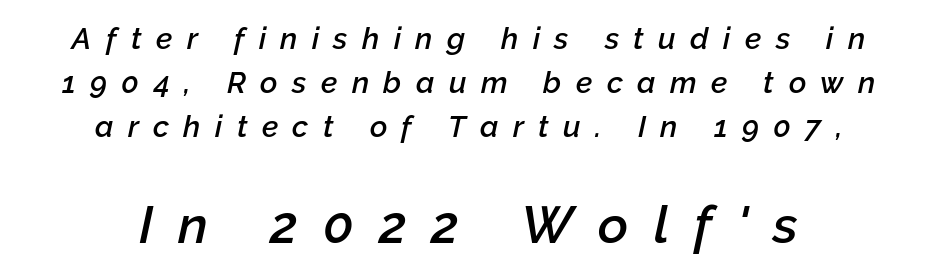
The image shows 52 px semibold type, italic (leaning right); set centered, normal line spacing (1.47x), unusually wide letter spacing (+0.48 em), not underlined; the second (bottom) block is 1.73x larger; low stroke contrast and a medium x-height.
